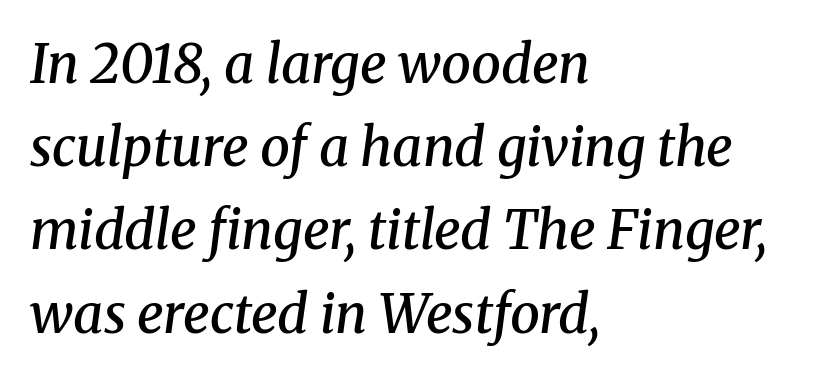
{"serif": "yes", "italic": "yes", "lean": "right", "slant_degrees": 8, "bold": "semi", "weight": "semibold", "width": "normal", "stroke_contrast": "medium", "x_height": "medium", "monospaced": "no", "underline": "no", "align": "left", "line_spacing": "normal", "line_spacing_ratio": 1.57, "letter_spacing": "normal", "letter_spacing_em": 0.0, "glyph_px": 53}
